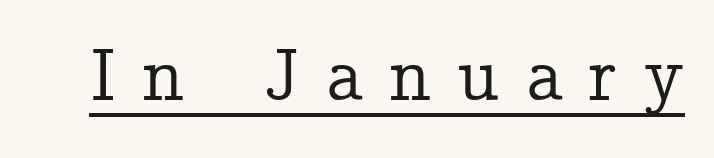
{"serif": "yes", "italic": "no", "width": "normal", "stroke_contrast": "low", "x_height": "medium", "monospaced": "no", "underline": "yes", "letter_spacing": "wide", "letter_spacing_em": 0.35, "glyph_px": 75}
